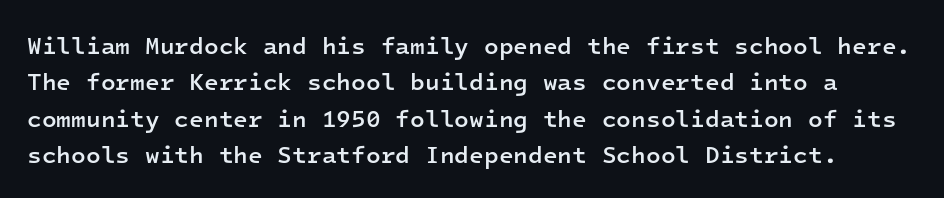
Q: Is the text bold? A: Semi-bold.
Q: Is the text italic (slanted)? A: No, it is upright.
Q: Is the text underlined? A: No.
Q: Is the spacing between letters normal or unusually wide? A: Normal.
Q: Is the spacing between lines tight, normal or loose? A: Normal.
